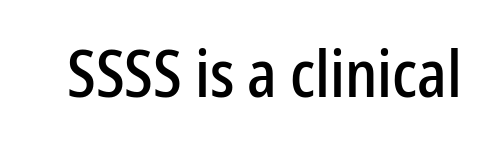
Q: Is the text italic (slanted)? A: No, it is upright.
Q: Is the typeface a serif or a sans-serif typeface? A: Sans-serif.
Q: Is the text underlined? A: No.
Q: Is the spacing between letters normal or unusually wide? A: Normal.
Q: Width (condensed, normal, or wide)? A: Condensed.
Q: Stroke contrast? A: Low.
Q: x-height? A: Medium.
Q: Monospaced? A: No.
